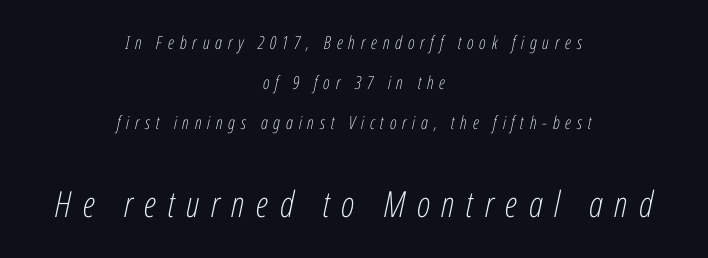
No letter is thick-stroked: the sample isn't bold. Neither beginnings nor endings align; midpoints do. The area under the type is left untouched. In terms of posture, this sample is oblique.
